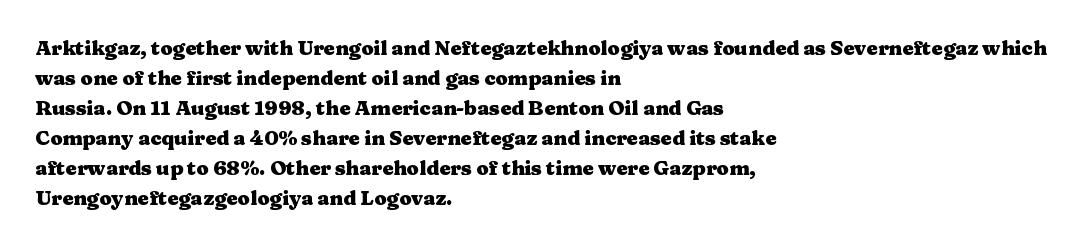
{"italic": "no", "bold": "yes", "underline": "no", "align": "left", "line_spacing": "normal", "line_spacing_ratio": 1.5, "letter_spacing": "normal", "letter_spacing_em": 0.0, "glyph_px": 20}
